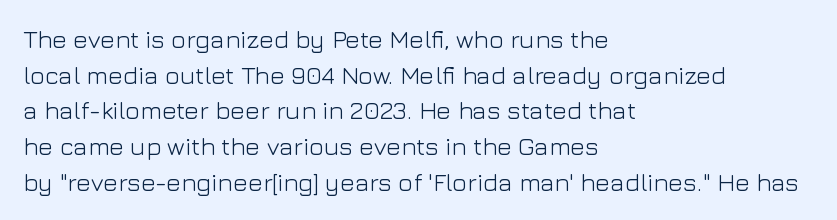
{"italic": "no", "bold": "no", "underline": "no", "align": "left", "line_spacing": "normal", "line_spacing_ratio": 1.43, "letter_spacing": "normal", "letter_spacing_em": 0.0, "glyph_px": 25}
